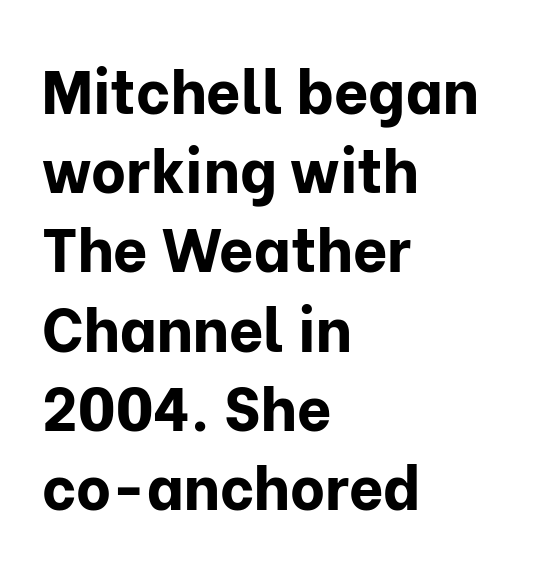
{"serif": "no", "italic": "no", "bold": "yes", "weight": "bold", "width": "normal", "stroke_contrast": "low", "x_height": "medium", "monospaced": "no", "underline": "no", "align": "left", "line_spacing": "normal", "line_spacing_ratio": 1.32, "letter_spacing": "normal", "letter_spacing_em": 0.0, "glyph_px": 60}
